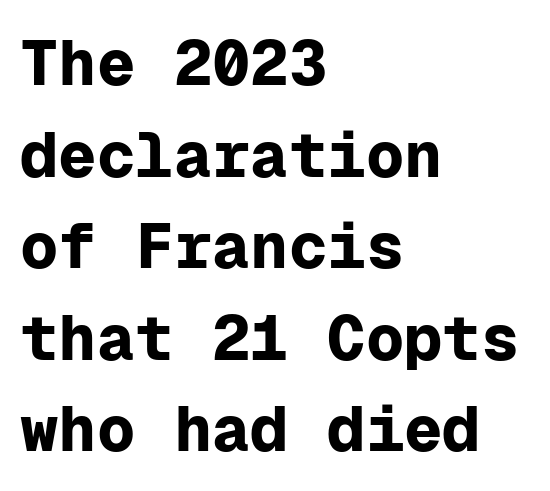
The image shows 64 px bold sans-serif type, upright, monospaced; set left-aligned, normal line spacing (1.43x), normal letter spacing, not underlined; low stroke contrast and a medium x-height.
